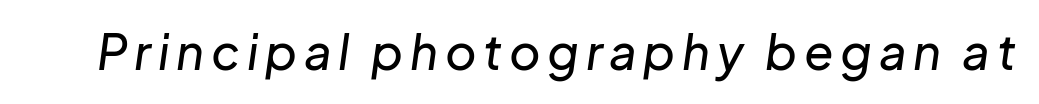
Q: Is the text italic (slanted)? A: Yes, it leans right by about 8 degrees.
Q: Is the text underlined? A: No.
Q: Width (condensed, normal, or wide)? A: Normal.
Q: Stroke contrast? A: Low.
Q: x-height? A: Medium.
Q: Monospaced? A: No.
